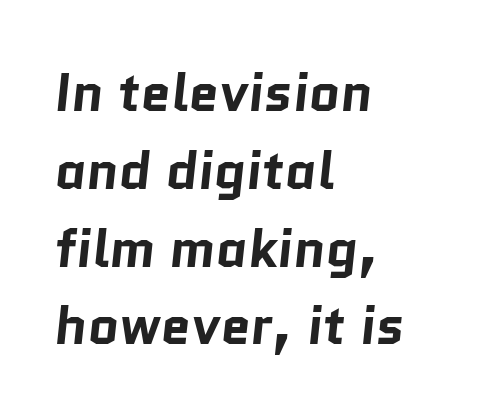
The rendering uses natural spacing where letterforms have individual widths. Stroke thickness is high; the sample reads as a true bold. Standard letterfit; no display-style spreading of the glyphs. The passage shown stacks its lines at a standard gap. Alignment: flush left.
